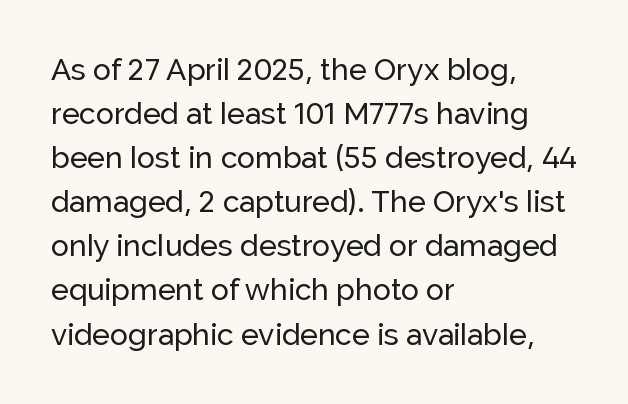
{"serif": "no", "italic": "no", "width": "normal", "stroke_contrast": "low", "x_height": "medium", "monospaced": "no", "underline": "no", "align": "left", "line_spacing": "normal", "line_spacing_ratio": 1.47, "letter_spacing": "normal", "letter_spacing_em": 0.0, "glyph_px": 30}
